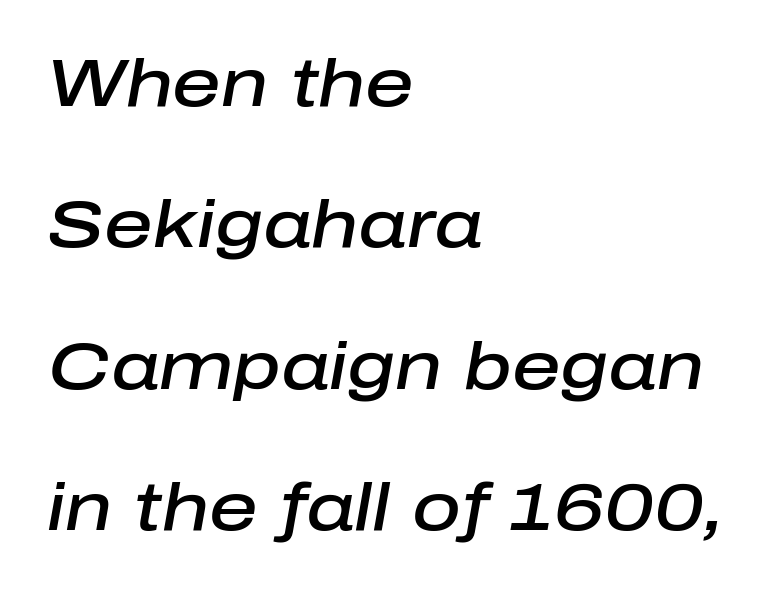
The image shows 67 px semibold type, italic (leaning right); set left-aligned, loose line spacing (2.11x), normal letter spacing, not underlined; low stroke contrast and a medium x-height.
